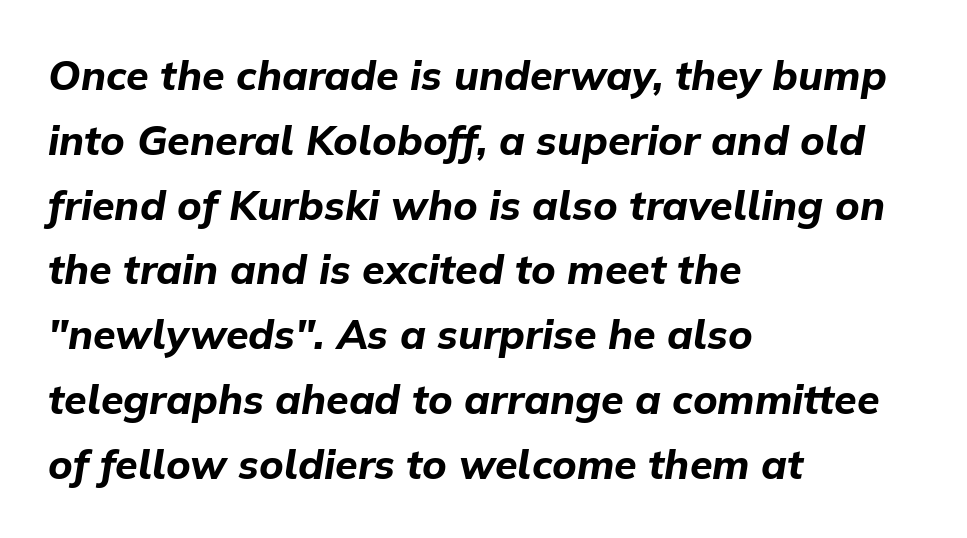
The image shows 41 px bold type, italic (leaning right); set left-aligned, normal line spacing (1.58x), normal letter spacing, not underlined; low stroke contrast and a medium x-height.
